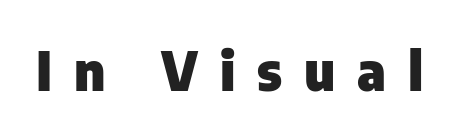
The words here are not underlined. A sans-serif font was chosen for this passage. Does the lettering tilt? It doesn't — this is upright. Heft: maximum for text — a bold.
